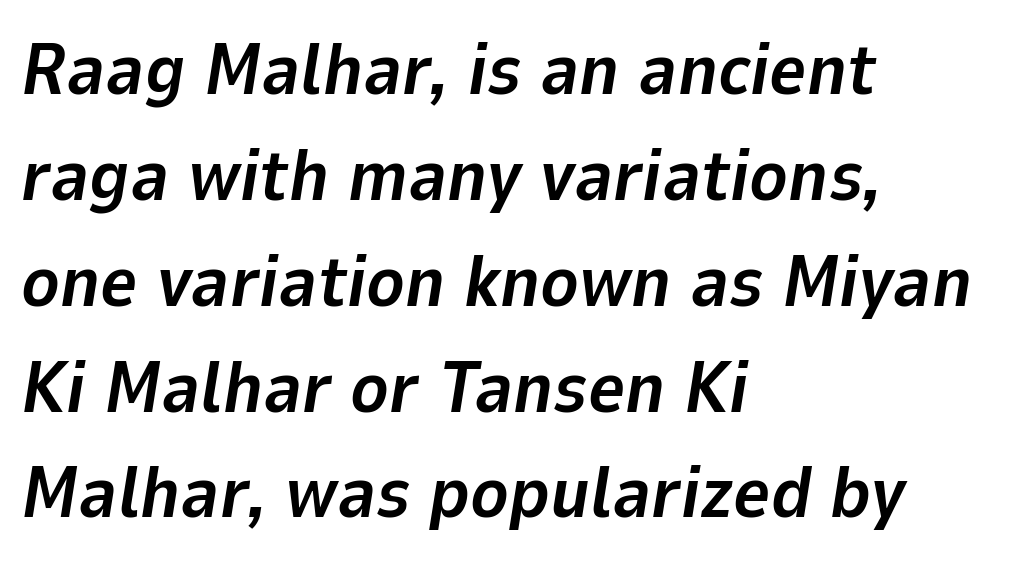
The image shows 72 px bold type, italic (leaning right); set left-aligned, normal line spacing (1.47x), normal letter spacing, not underlined; low stroke contrast and a medium x-height.
